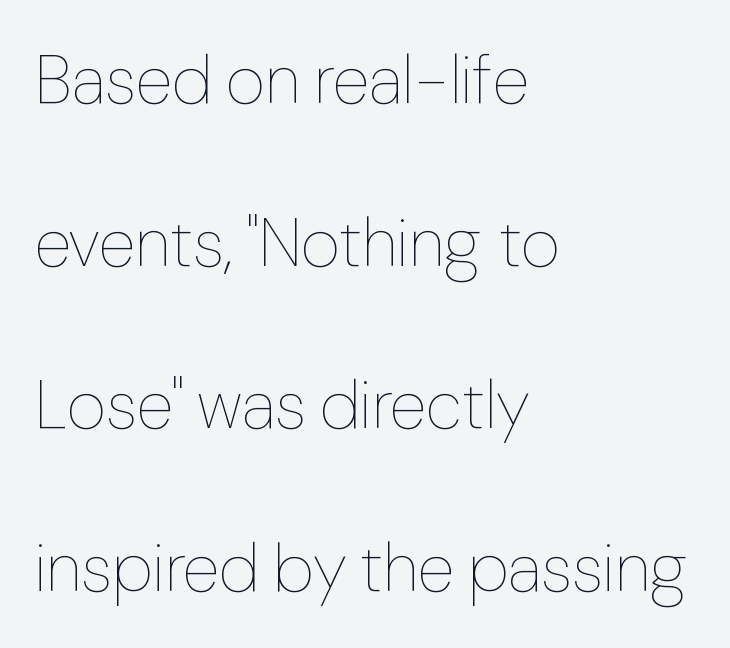
Q: Is the text bold? A: No.
Q: Is the text italic (slanted)? A: No, it is upright.
Q: Is the text underlined? A: No.
Q: How is the paragraph aligned? A: Left-aligned.
Q: Is the spacing between letters normal or unusually wide? A: Normal.
Q: Is the spacing between lines tight, normal or loose? A: Loose.
Q: Width (condensed, normal, or wide)? A: Normal.
Q: Stroke contrast? A: Low.
Q: x-height? A: Medium.
Q: Monospaced? A: No.
